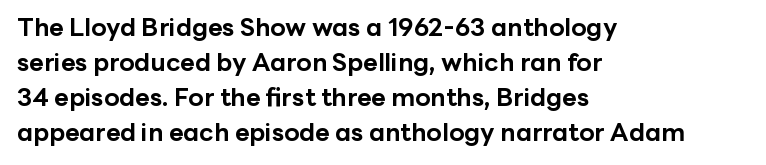
Nope, not italic — everything's standing straight. Regular leading. Teacher's note: observe the even left margin — that is flush-left alignment. The space beneath each line is pristine and unruled. Glyph-to-glyph distance matches everyday printed text.
